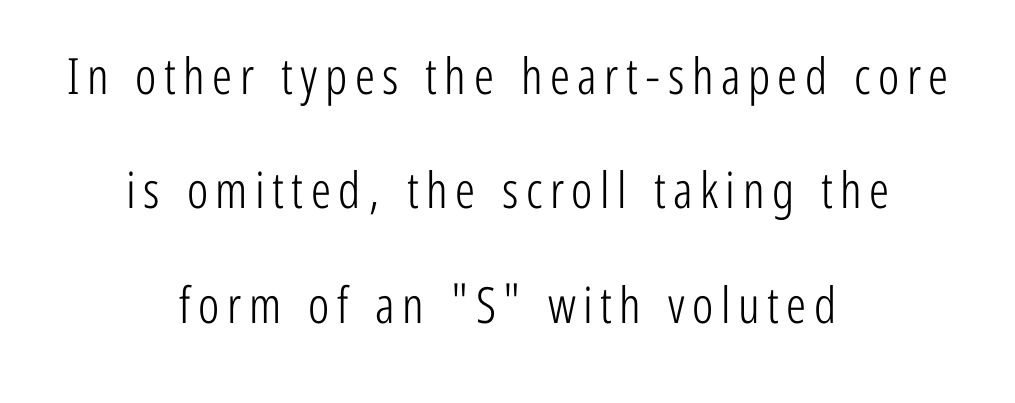
{"serif": "no", "italic": "no", "bold": "no", "weight": "light", "width": "condensed", "stroke_contrast": "low", "x_height": "medium", "monospaced": "no", "underline": "no", "align": "center", "line_spacing": "loose", "line_spacing_ratio": 2.29, "glyph_px": 50}
